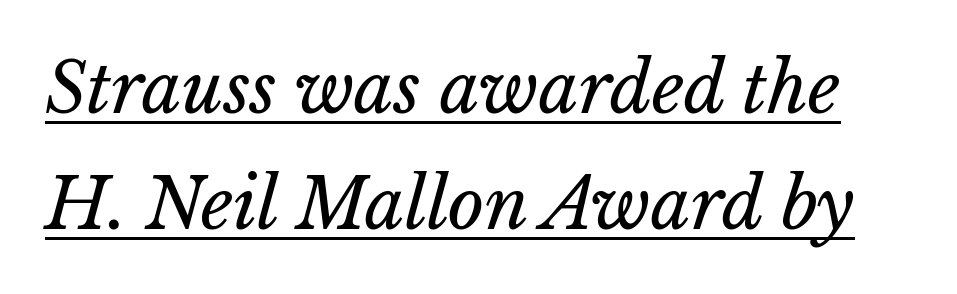
Q: Is the text bold? A: No.
Q: Is the text underlined? A: Yes.
Q: Is the spacing between letters normal or unusually wide? A: Normal.
Q: Is the spacing between lines tight, normal or loose? A: Normal.
Q: Width (condensed, normal, or wide)? A: Normal.
Q: Stroke contrast? A: Low.
Q: x-height? A: Medium.
Q: Monospaced? A: No.
